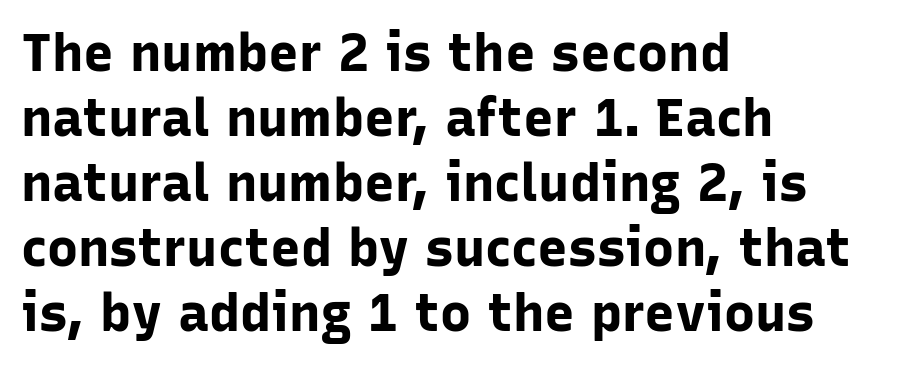
Q: Is the text bold? A: Yes.
Q: Is the text italic (slanted)? A: No, it is upright.
Q: Is the typeface a serif or a sans-serif typeface? A: Sans-serif.
Q: Is the text underlined? A: No.
Q: How is the paragraph aligned? A: Left-aligned.
Q: Is the spacing between letters normal or unusually wide? A: Normal.
Q: Is the spacing between lines tight, normal or loose? A: Normal.
Q: Width (condensed, normal, or wide)? A: Normal.
Q: Stroke contrast? A: Low.
Q: x-height? A: Medium.
Q: Monospaced? A: No.
